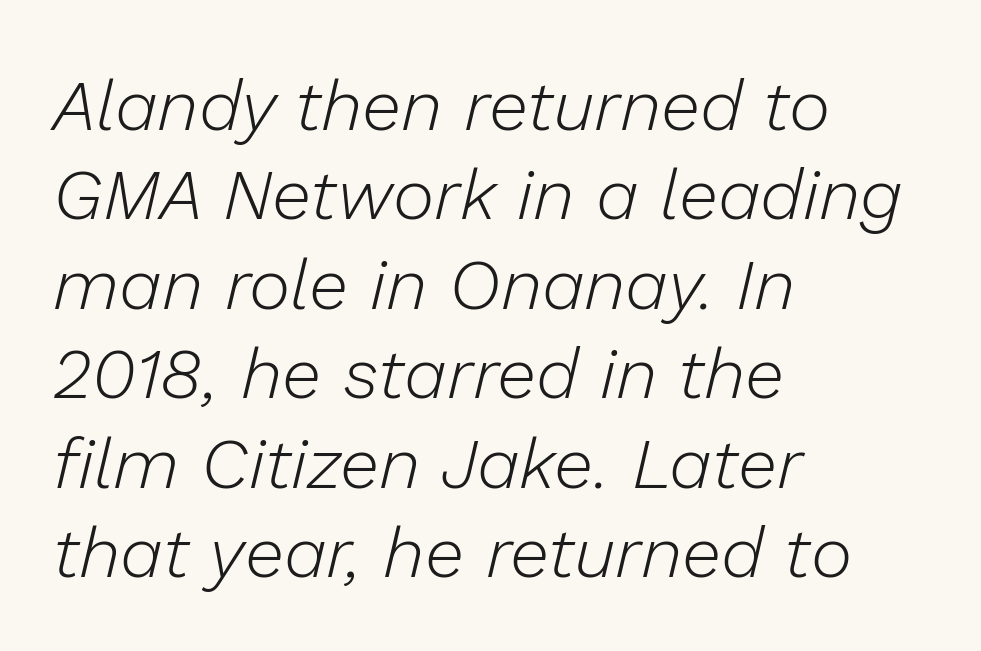
{"italic": "yes", "lean": "right", "slant_degrees": 13, "bold": "no", "weight": "light", "width": "normal", "stroke_contrast": "low", "x_height": "medium", "monospaced": "no", "underline": "no", "align": "left", "line_spacing": "normal", "line_spacing_ratio": 1.26, "letter_spacing": "normal", "letter_spacing_em": 0.0, "glyph_px": 71}
